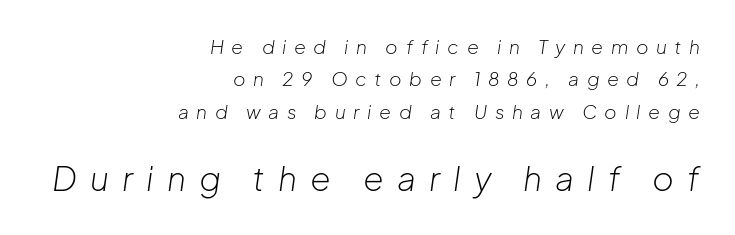
Q: Is the text bold? A: No.
Q: Is the text italic (slanted)? A: Yes, it leans right by about 8 degrees.
Q: Is the text underlined? A: No.
Q: How is the paragraph aligned? A: Right-aligned.
Q: Is the spacing between letters normal or unusually wide? A: Unusually wide.
Q: Is the spacing between lines tight, normal or loose? A: Normal.
Q: Which block of text is set in a larger size, the first (top) or the second (bottom)? A: The second (bottom) one.
Q: Width (condensed, normal, or wide)? A: Normal.
Q: Stroke contrast? A: Low.
Q: x-height? A: Medium.
Q: Monospaced? A: No.
